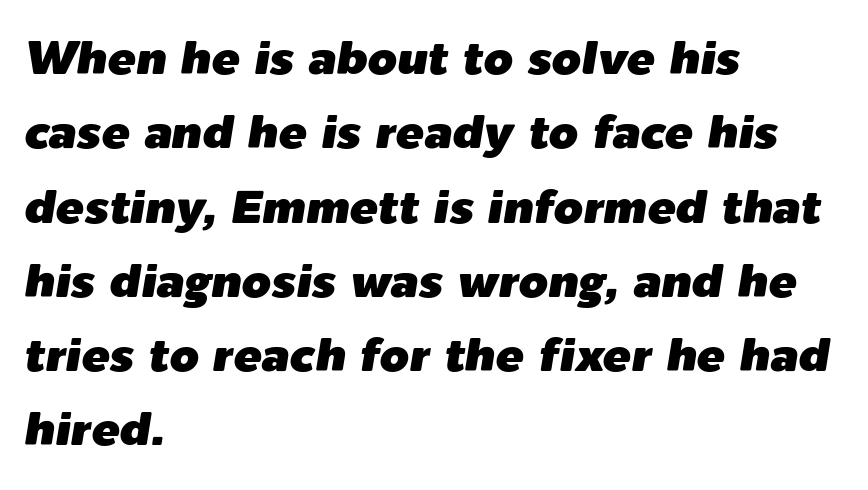
These lines stack with their left ends in a neat column. In terms of posture, this sample is oblique. The passage shown is typed in a proportional face where columns would drift. Is there much room between lines? A standard amount, neither cramped nor airy.
